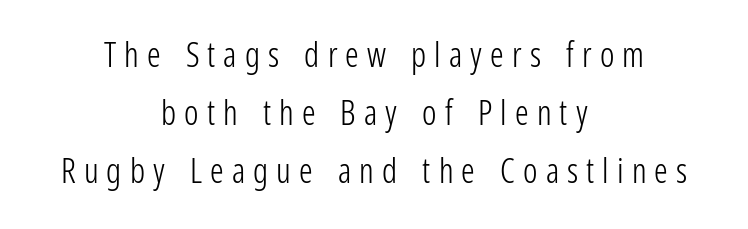
Q: Is the text bold? A: No.
Q: Is the text italic (slanted)? A: No, it is upright.
Q: Is the typeface a serif or a sans-serif typeface? A: Sans-serif.
Q: Is the text underlined? A: No.
Q: How is the paragraph aligned? A: Centered.
Q: Is the spacing between letters normal or unusually wide? A: Unusually wide.
Q: Is the spacing between lines tight, normal or loose? A: Normal.
Q: Width (condensed, normal, or wide)? A: Condensed.
Q: Stroke contrast? A: Low.
Q: x-height? A: Medium.
Q: Monospaced? A: No.
